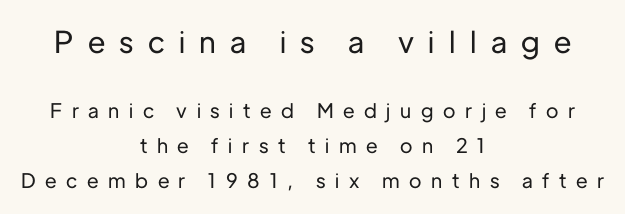
The image shows 30 px sans-serif type, upright; set centered, line spacing 1.75x, unusually wide letter spacing (+0.48 em), not underlined; the first (top) block is 1.5x larger; low stroke contrast and a medium x-height.
